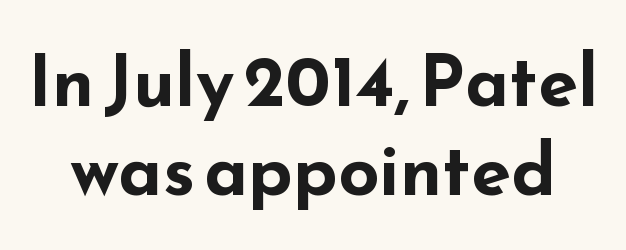
Typographically, this falls in the sans-serif category. What stands out about the letter spacing? Nothing — it is the standard amount. This sample has the flowing, uneven cadence of proportional lettering. Each glyph is drawn with heavy, bold strokes. In terms of posture, this sample is upright. The zone under the glyphs is completely vacant.
